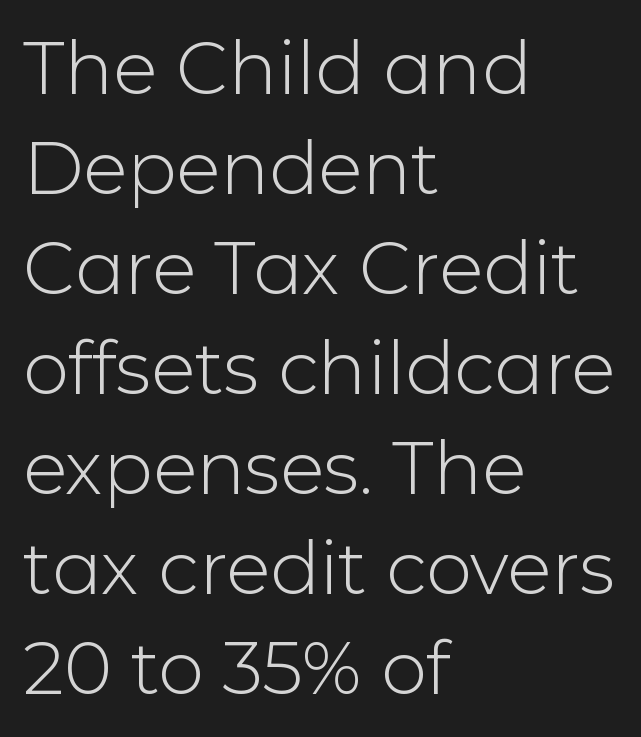
The image shows 73 px light sans-serif type, upright; set left-aligned, normal line spacing (1.37x), normal letter spacing, not underlined; low stroke contrast and a medium x-height.
